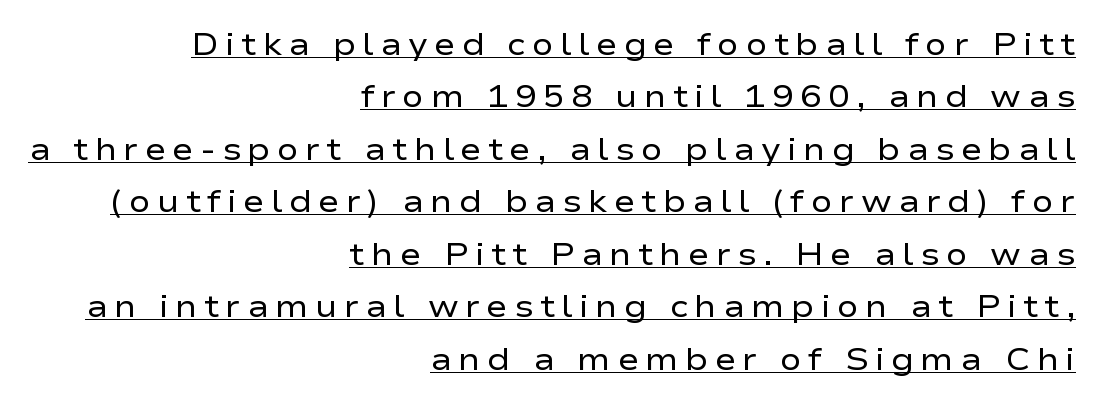
Q: Is the text bold? A: No.
Q: Is the text italic (slanted)? A: No, it is upright.
Q: Is the typeface a serif or a sans-serif typeface? A: Sans-serif.
Q: Is the text underlined? A: Yes.
Q: How is the paragraph aligned? A: Right-aligned.
Q: Is the spacing between letters normal or unusually wide? A: Unusually wide.
Q: Is the spacing between lines tight, normal or loose? A: Normal.
Q: Width (condensed, normal, or wide)? A: Wide.
Q: Stroke contrast? A: Low.
Q: x-height? A: Medium.
Q: Monospaced? A: No.
